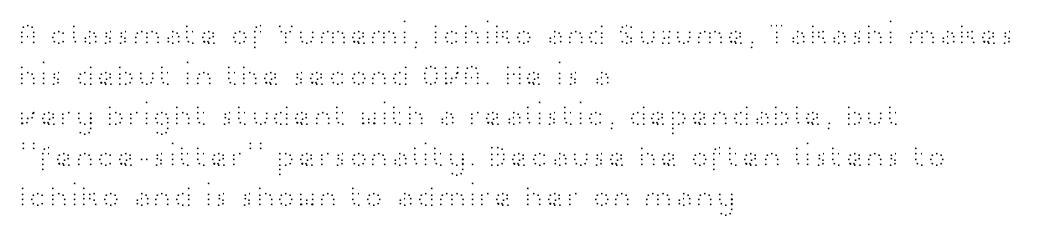
Q: Is the text bold? A: No.
Q: Is the text italic (slanted)? A: No, it is upright.
Q: Is the typeface a serif or a sans-serif typeface? A: Sans-serif.
Q: Is the text underlined? A: No.
Q: How is the paragraph aligned? A: Left-aligned.
Q: Is the spacing between letters normal or unusually wide? A: Normal.
Q: Is the spacing between lines tight, normal or loose? A: Normal.
Q: Width (condensed, normal, or wide)? A: Wide.
Q: Stroke contrast? A: High.
Q: x-height? A: Medium.
Q: Monospaced? A: No.
